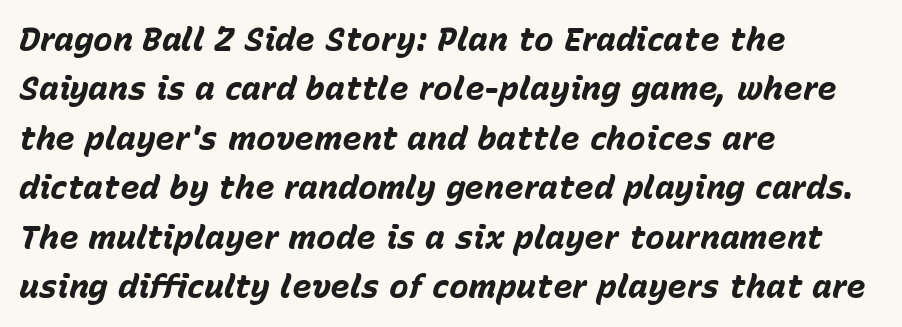
{"italic": "yes", "lean": "right", "slant_degrees": 15, "bold": "yes", "weight": "bold", "width": "normal", "stroke_contrast": "low", "x_height": "medium", "monospaced": "no", "underline": "no", "align": "left", "line_spacing": "normal", "line_spacing_ratio": 1.5, "letter_spacing": "normal", "letter_spacing_em": 0.0, "glyph_px": 33}
